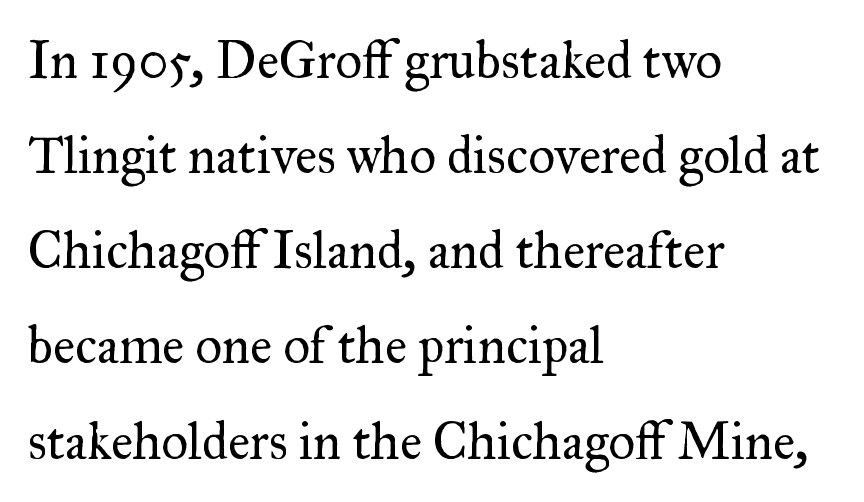
The image shows 52 px regular-weight serif type, upright; set left-aligned, line spacing 1.83x, normal letter spacing, not underlined; medium stroke contrast and a small x-height.
